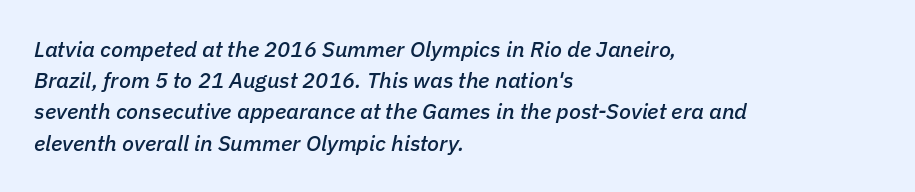
{"italic": "yes", "lean": "right", "slant_degrees": 11, "underline": "no", "align": "left", "line_spacing": "normal", "line_spacing_ratio": 1.42, "letter_spacing": "normal", "letter_spacing_em": 0.0, "glyph_px": 22}
